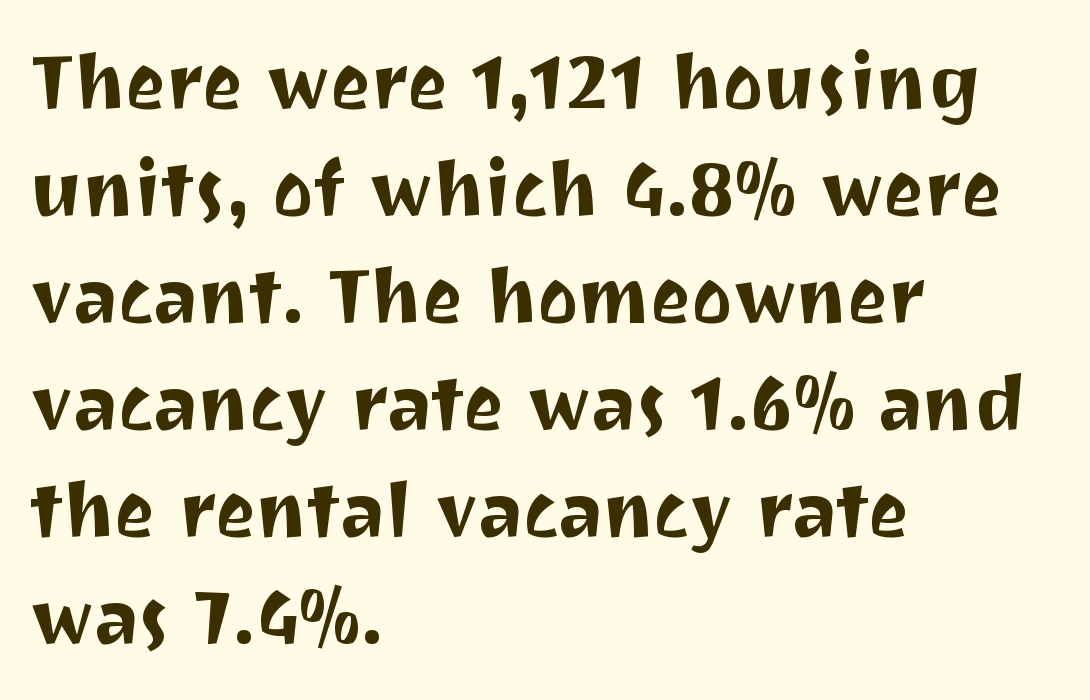
Q: Is the text italic (slanted)? A: No, it is upright.
Q: Is the typeface a serif or a sans-serif typeface? A: Sans-serif.
Q: Is the text underlined? A: No.
Q: How is the paragraph aligned? A: Left-aligned.
Q: Is the spacing between letters normal or unusually wide? A: Normal.
Q: Is the spacing between lines tight, normal or loose? A: Normal.
Q: Width (condensed, normal, or wide)? A: Normal.
Q: Stroke contrast? A: Medium.
Q: x-height? A: Medium.
Q: Monospaced? A: No.
